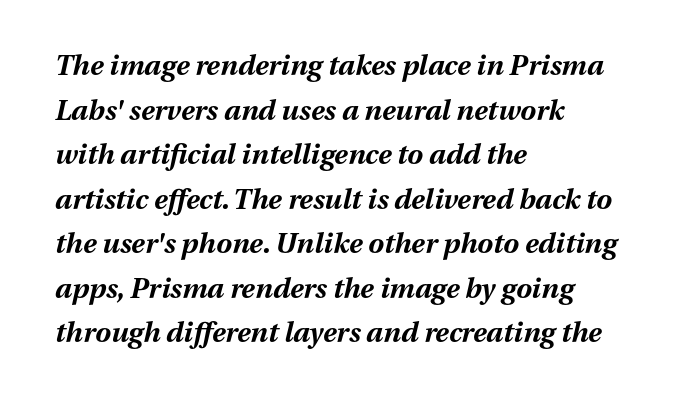
The image shows 28 px bold type, italic (leaning right); set left-aligned, normal line spacing (1.59x), normal letter spacing, not underlined; medium stroke contrast and a medium x-height.
